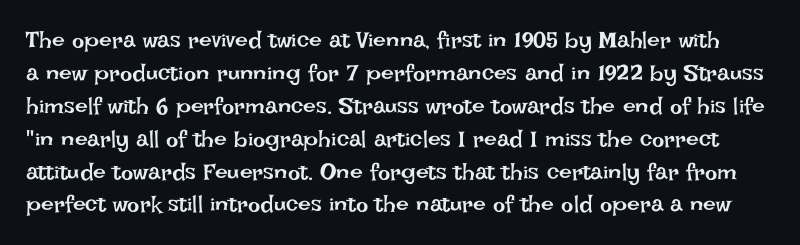
Q: Is the text bold? A: No.
Q: Is the text italic (slanted)? A: No, it is upright.
Q: Is the text underlined? A: No.
Q: Is the spacing between letters normal or unusually wide? A: Normal.
Q: Is the spacing between lines tight, normal or loose? A: Normal.
